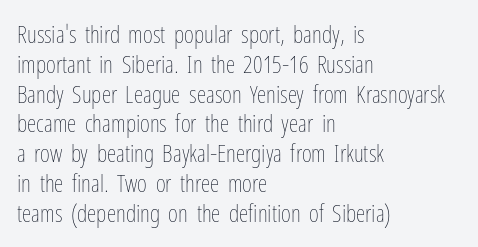
The image shows 24 px text type, upright; set left-aligned, line spacing 1.24x, normal letter spacing, not underlined.
